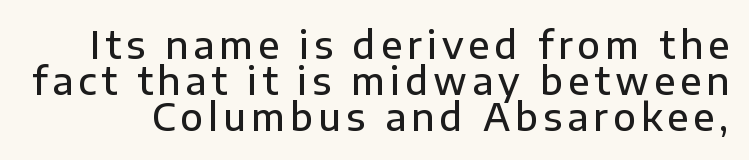
{"serif": "no", "italic": "no", "bold": "semi", "weight": "semibold", "width": "normal", "stroke_contrast": "low", "x_height": "medium", "monospaced": "no", "underline": "no", "line_spacing": "tight", "line_spacing_ratio": 0.97, "glyph_px": 37}
